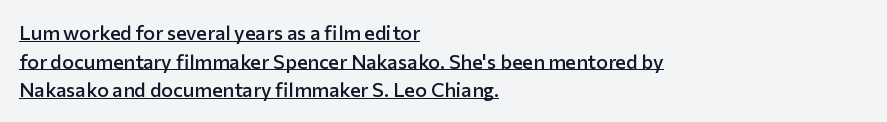
Q: Is the text bold? A: Semi-bold.
Q: Is the text italic (slanted)? A: No, it is upright.
Q: Is the text underlined? A: Yes.
Q: How is the paragraph aligned? A: Left-aligned.
Q: Is the spacing between letters normal or unusually wide? A: Normal.
Q: Is the spacing between lines tight, normal or loose? A: Normal.
